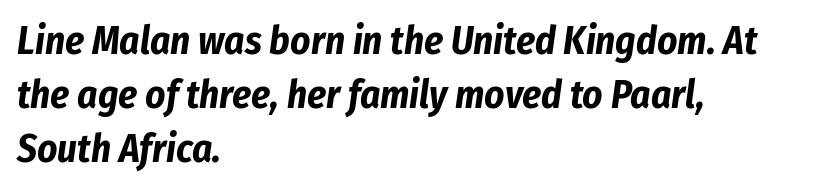
Q: Is the text bold? A: Yes.
Q: Is the text italic (slanted)? A: Yes, it leans right by about 8 degrees.
Q: Is the text underlined? A: No.
Q: How is the paragraph aligned? A: Left-aligned.
Q: Is the spacing between letters normal or unusually wide? A: Normal.
Q: Is the spacing between lines tight, normal or loose? A: Normal.
Q: Width (condensed, normal, or wide)? A: Condensed.
Q: Stroke contrast? A: Low.
Q: x-height? A: Medium.
Q: Monospaced? A: No.
